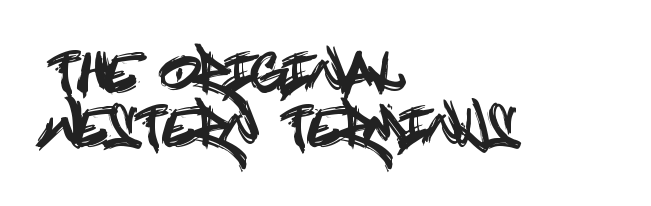
Q: Is the text italic (slanted)? A: Yes.
Q: Is the typeface a serif or a sans-serif typeface? A: Sans-serif.
Q: Is the text underlined? A: No.
Q: How is the paragraph aligned? A: Left-aligned.
Q: Is the spacing between letters normal or unusually wide? A: Normal.
Q: Is the spacing between lines tight, normal or loose? A: Tight.
Q: Width (condensed, normal, or wide)? A: Condensed.
Q: x-height? A: Large.
